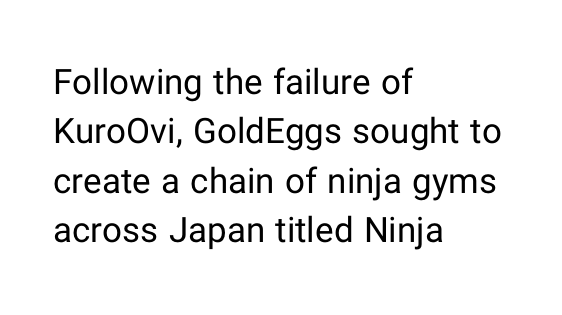
Q: Is the text bold? A: No.
Q: Is the text italic (slanted)? A: No, it is upright.
Q: Is the typeface a serif or a sans-serif typeface? A: Sans-serif.
Q: Is the text underlined? A: No.
Q: How is the paragraph aligned? A: Left-aligned.
Q: Is the spacing between letters normal or unusually wide? A: Normal.
Q: Is the spacing between lines tight, normal or loose? A: Normal.
Q: Width (condensed, normal, or wide)? A: Normal.
Q: Stroke contrast? A: Low.
Q: x-height? A: Medium.
Q: Monospaced? A: No.
